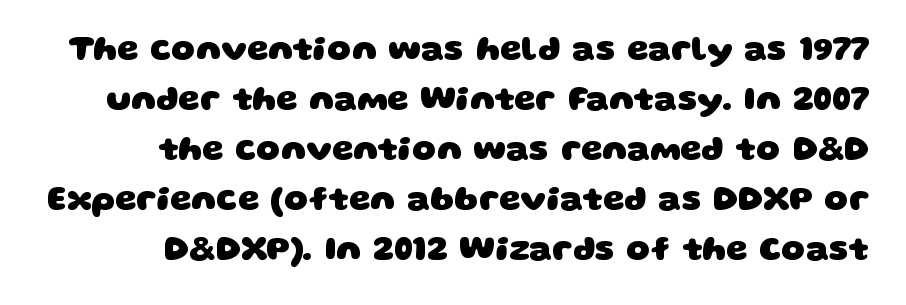
Q: Is the text bold? A: Yes.
Q: Is the typeface a serif or a sans-serif typeface? A: Sans-serif.
Q: Is the text underlined? A: No.
Q: Is the spacing between letters normal or unusually wide? A: Normal.
Q: Is the spacing between lines tight, normal or loose? A: Normal.
Q: Width (condensed, normal, or wide)? A: Wide.
Q: Stroke contrast? A: Low.
Q: x-height? A: Large.
Q: Monospaced? A: No.
